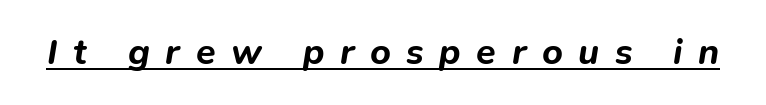
{"italic": "yes", "lean": "right", "slant_degrees": 9, "bold": "yes", "weight": "bold", "width": "normal", "stroke_contrast": "low", "x_height": "medium", "monospaced": "no", "underline": "yes", "letter_spacing": "wide", "letter_spacing_em": 0.43, "glyph_px": 36}
